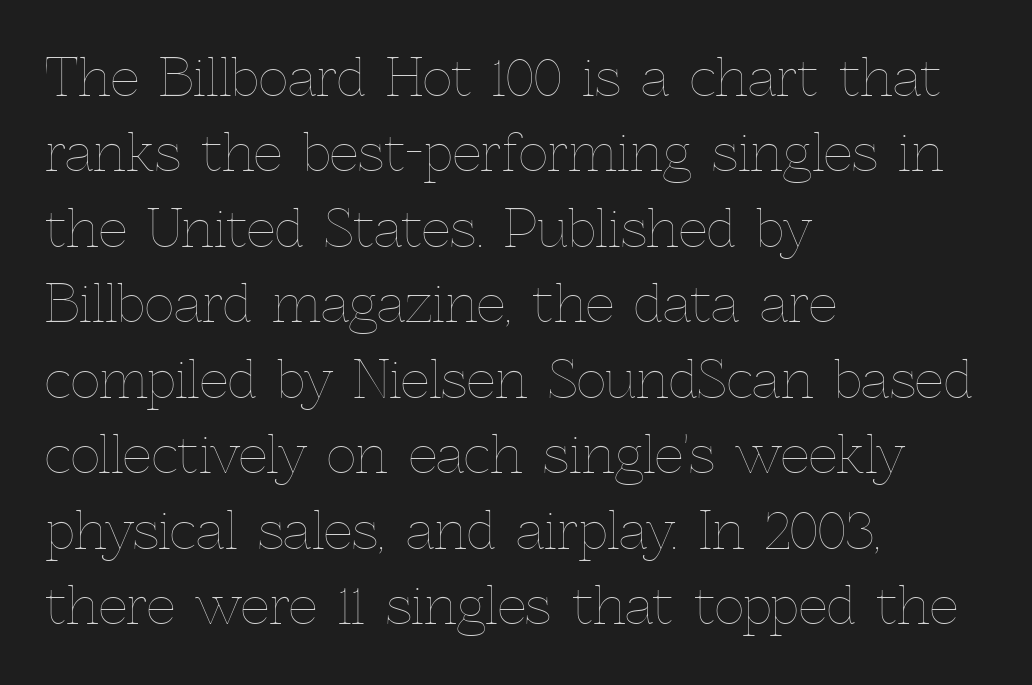
Think of a printed novel: that variable character pitch is what you see here. You can tell it's not italic because the verticals are truly vertical. These glyphs show unthickened strokes, regular width or finer. The zone under the glyphs is completely vacant. Here the glyphs are tracked normally, forming tight word shapes. These lines are set flush left with a ragged right edge.
